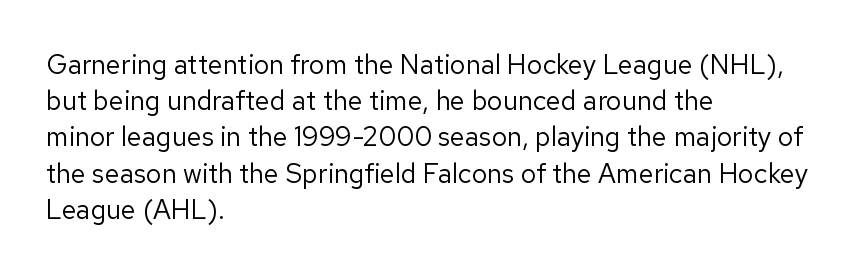
The strokes carry an ordinary text weight at most. Teacher's note: observe the even left margin — that is flush-left alignment. The lines sit at an ordinary, default distance from one another. Does extra space separate the letters? No, they use regular spacing. Posture: vertical. The specimen omits any rule beneath the text block's lines.
